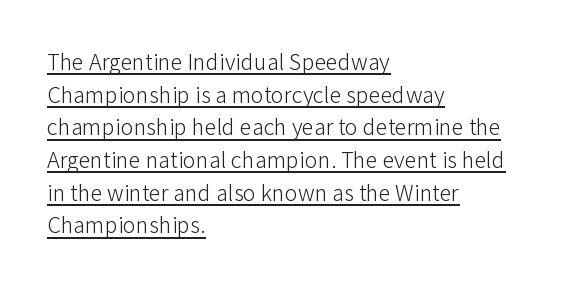
Q: Is the text bold? A: No.
Q: Is the text italic (slanted)? A: No, it is upright.
Q: Is the text underlined? A: Yes.
Q: How is the paragraph aligned? A: Left-aligned.
Q: Is the spacing between letters normal or unusually wide? A: Normal.
Q: Is the spacing between lines tight, normal or loose? A: Normal.
